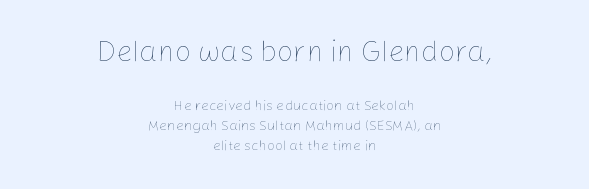
Neither beginnings nor endings align; midpoints do. The first block has been scaled up relative to the second. The typesetting does not lean heavy: it is not bold. Vertical strokes here are truly vertical. Standard letterfit; no display-style spreading of the glyphs.
